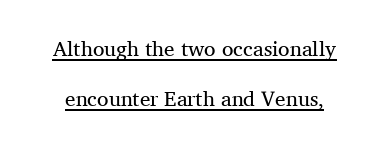
{"italic": "no", "bold": "no", "underline": "yes", "line_spacing": "loose", "line_spacing_ratio": 2.39, "letter_spacing": "normal", "letter_spacing_em": 0.0, "glyph_px": 21}
